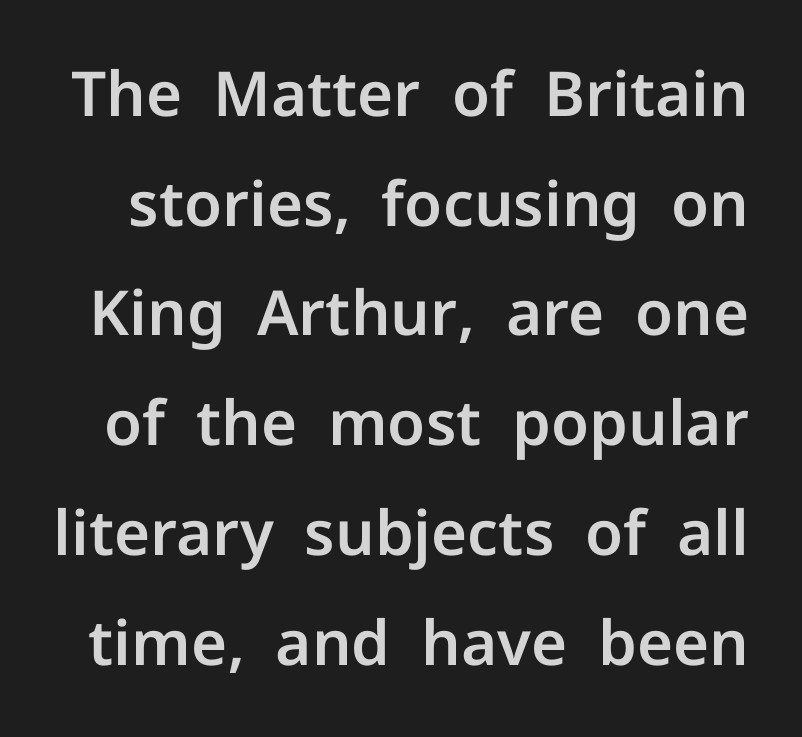
The image shows 62 px sans-serif type, upright; set line spacing 1.77x, normal letter spacing, not underlined; low stroke contrast and a medium x-height.
